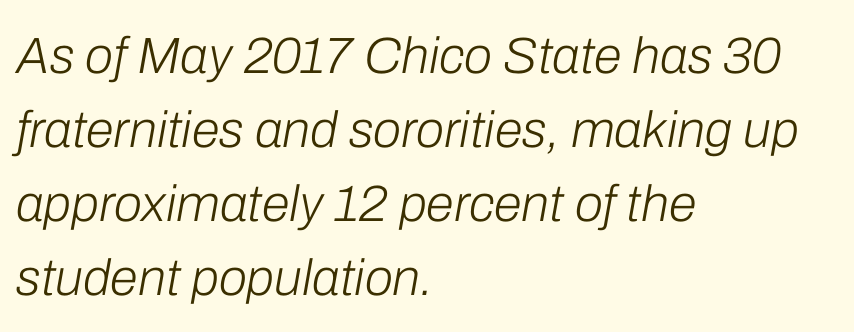
The image shows 51 px light type, italic (leaning right); set left-aligned, normal line spacing (1.45x), normal letter spacing, not underlined; low stroke contrast and a medium x-height.
